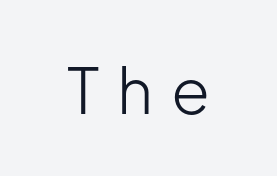
Q: Is the text bold? A: No.
Q: Is the text italic (slanted)? A: No, it is upright.
Q: Is the typeface a serif or a sans-serif typeface? A: Sans-serif.
Q: Is the text underlined? A: No.
Q: Is the spacing between letters normal or unusually wide? A: Unusually wide.
Q: Width (condensed, normal, or wide)? A: Normal.
Q: Stroke contrast? A: Low.
Q: x-height? A: Medium.
Q: Monospaced? A: No.
